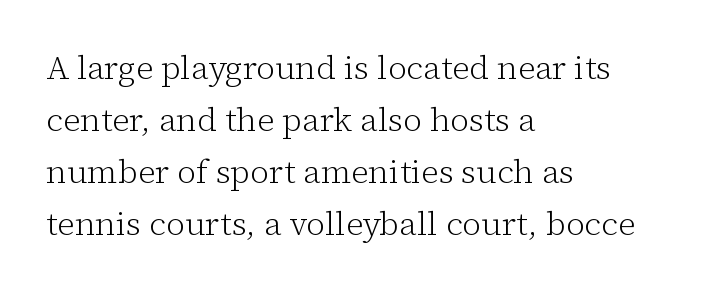
Typeset ragged right — the left edge is the straight one. Is the stroke heavy? The answer is a plain regular-or-lighter. The passage shown has conventional tracking throughout. Anything drawn beneath the words? Only blank space. Proportional: the letters do not fall into vertical columns. Font category for this specimen: serif.
